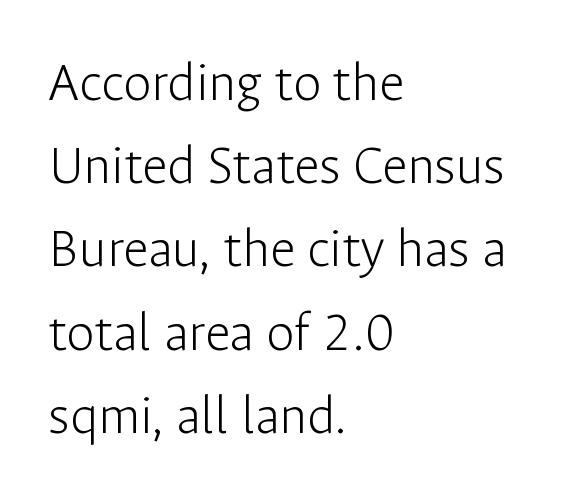
The image shows 57 px light sans-serif type, upright; set left-aligned, normal line spacing (1.46x), normal letter spacing, not underlined; low stroke contrast and a medium x-height.
